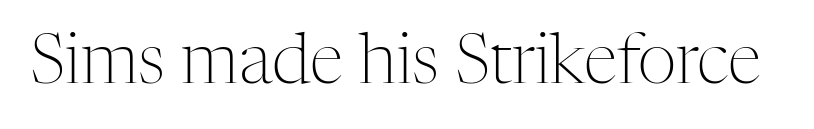
Q: Is the text bold? A: No.
Q: Is the text italic (slanted)? A: No, it is upright.
Q: Is the typeface a serif or a sans-serif typeface? A: Serif.
Q: Is the text underlined? A: No.
Q: Is the spacing between letters normal or unusually wide? A: Normal.
Q: Width (condensed, normal, or wide)? A: Normal.
Q: Stroke contrast? A: Medium.
Q: x-height? A: Medium.
Q: Monospaced? A: No.
